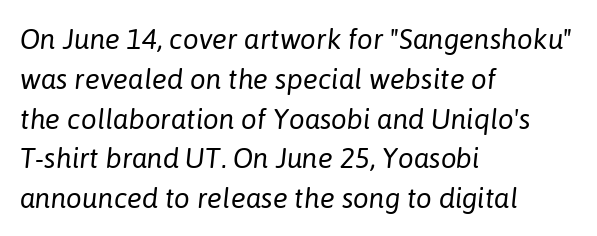
Q: Is the text bold? A: No.
Q: Is the text italic (slanted)? A: Yes, it leans right by about 6 degrees.
Q: Is the text underlined? A: No.
Q: How is the paragraph aligned? A: Left-aligned.
Q: Is the spacing between letters normal or unusually wide? A: Normal.
Q: Is the spacing between lines tight, normal or loose? A: Normal.
Q: Width (condensed, normal, or wide)? A: Normal.
Q: Stroke contrast? A: Low.
Q: x-height? A: Medium.
Q: Monospaced? A: No.
